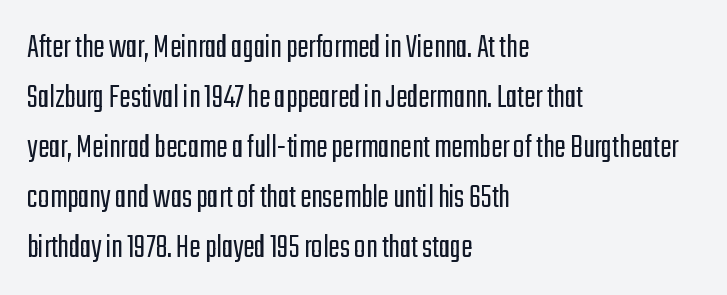
The image shows 34 px light, condensed sans-serif type, upright; set left-aligned, normal line spacing (1.47x), normal letter spacing, not underlined; low stroke contrast and a medium x-height.
